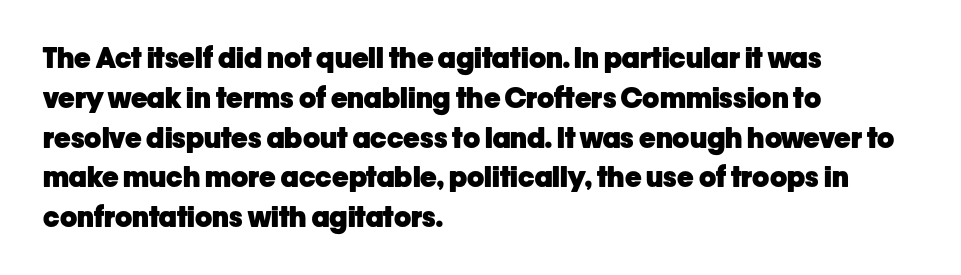
The axis of the letterforms is exactly vertical. The designer left line spacing at the default. No extra tracking has been applied to these lines. A full-strength bold gives these letters their thick strokes. These lines stack with their left ends in a neat column.
